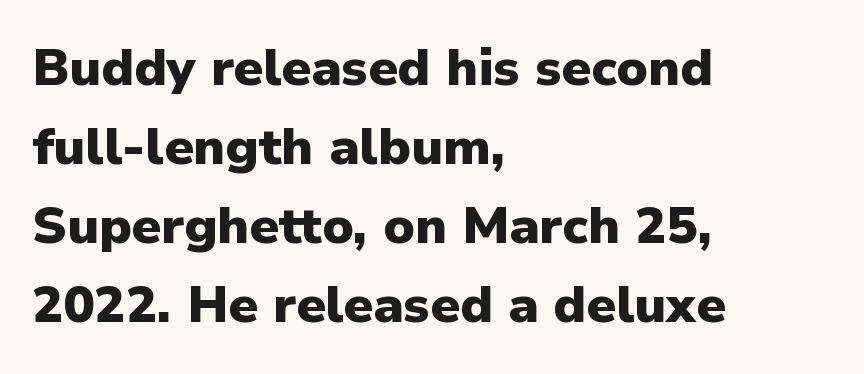
{"serif": "no", "italic": "no", "bold": "yes", "weight": "heavy", "width": "normal", "stroke_contrast": "low", "x_height": "medium", "monospaced": "no", "underline": "no", "align": "left", "line_spacing": "normal", "line_spacing_ratio": 1.52, "letter_spacing": "normal", "letter_spacing_em": 0.0, "glyph_px": 52}
